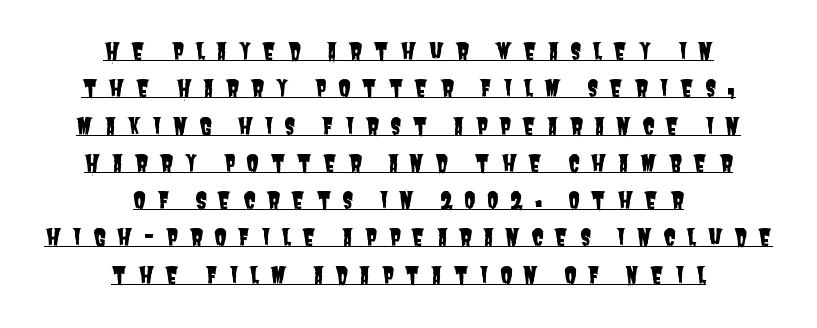
The image shows 23 px text type; set centered, normal line spacing (1.62x), unusually wide letter spacing (+0.47 em), underlined.
